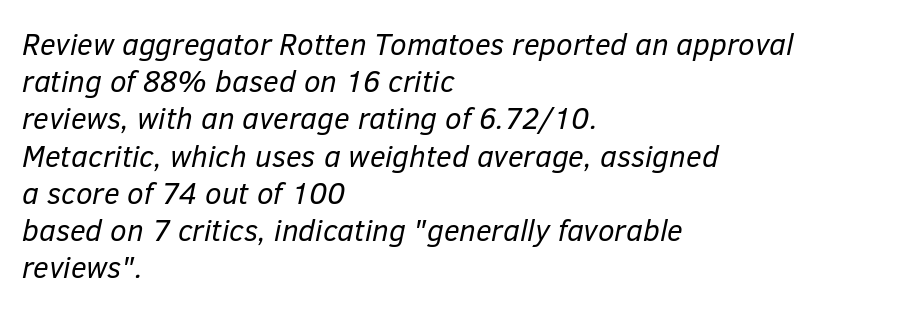
{"italic": "yes", "lean": "right", "slant_degrees": 12, "bold": "no", "weight": "regular", "width": "normal", "stroke_contrast": "low", "x_height": "medium", "monospaced": "no", "underline": "no", "align": "left", "line_spacing_ratio": 1.24, "letter_spacing": "normal", "letter_spacing_em": 0.0, "glyph_px": 30}
